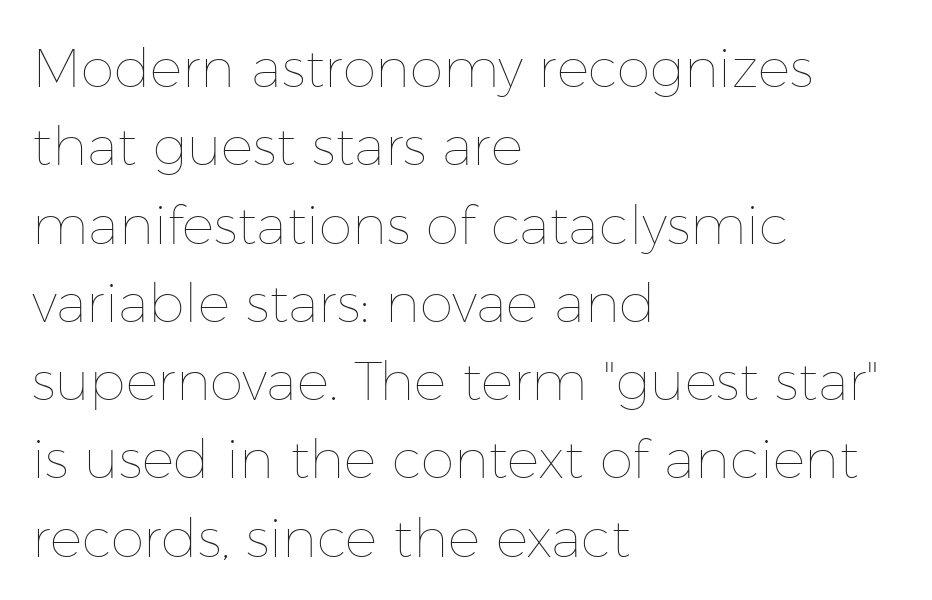
Unlike italic type, these characters show no tilt at all. These glyphs show unthickened strokes, regular width or finer. Honestly, there is no underline to notice here at all. The rendering uses a moderate line-height, typical for paragraphs. No extra tracking has been applied to these lines. Looks like regular typesetting: each glyph gets only the width it needs.
